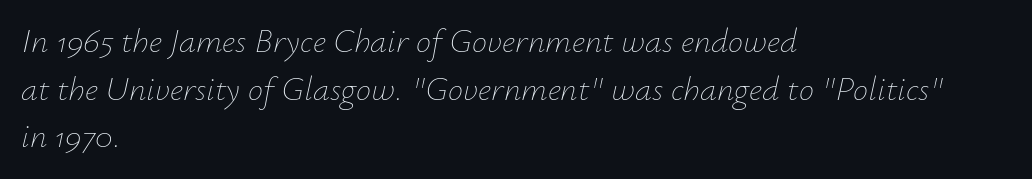
Q: Is the text bold? A: No.
Q: Is the text italic (slanted)? A: Yes, it leans right by about 12 degrees.
Q: Is the text underlined? A: No.
Q: How is the paragraph aligned? A: Left-aligned.
Q: Is the spacing between letters normal or unusually wide? A: Normal.
Q: Is the spacing between lines tight, normal or loose? A: Normal.
Q: Width (condensed, normal, or wide)? A: Normal.
Q: Stroke contrast? A: Low.
Q: x-height? A: Small.
Q: Monospaced? A: No.
